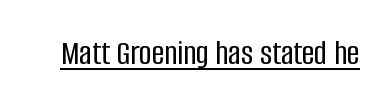
A baseline rule has been typeset under these characters. The letters advance in unequal steps, a hallmark of proportional type. Look at the bottom of the vertical strokes: they stop flat, with no serifs. Posture: upright roman. The tracking reads as untouched default to a designer's eye.
